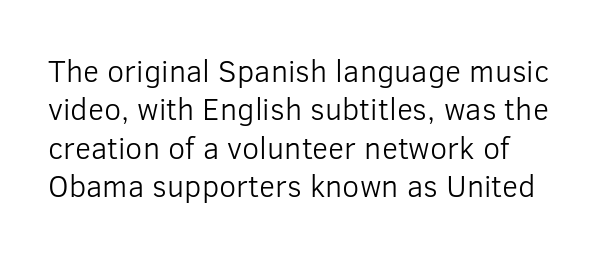
The image shows 31 px light sans-serif type, upright; set left-aligned, line spacing 1.24x, normal letter spacing, not underlined; low stroke contrast and a medium x-height.
